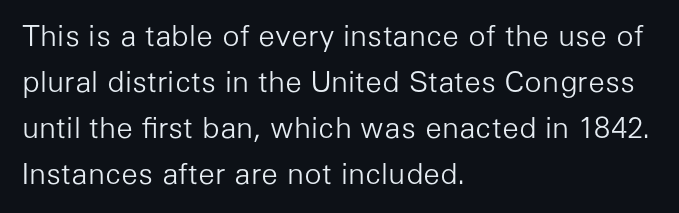
Q: Is the text bold? A: No.
Q: Is the text italic (slanted)? A: No, it is upright.
Q: Is the typeface a serif or a sans-serif typeface? A: Sans-serif.
Q: Is the text underlined? A: No.
Q: How is the paragraph aligned? A: Left-aligned.
Q: Is the spacing between letters normal or unusually wide? A: Normal.
Q: Is the spacing between lines tight, normal or loose? A: Normal.
Q: Width (condensed, normal, or wide)? A: Normal.
Q: Stroke contrast? A: Low.
Q: x-height? A: Medium.
Q: Monospaced? A: No.
